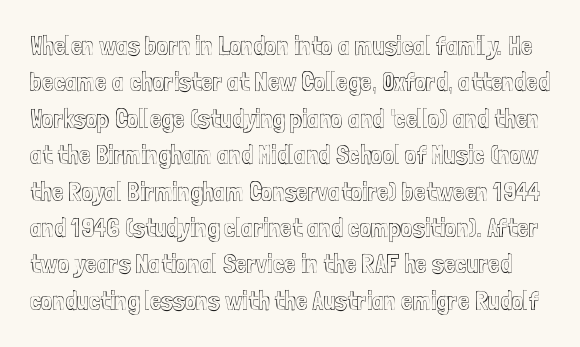
Q: Is the text italic (slanted)? A: No, it is upright.
Q: Is the text underlined? A: No.
Q: Is the spacing between letters normal or unusually wide? A: Normal.
Q: Is the spacing between lines tight, normal or loose? A: Normal.
